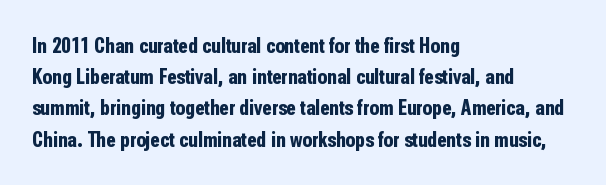
Q: Is the text bold? A: Yes.
Q: Is the text italic (slanted)? A: No, it is upright.
Q: Is the text underlined? A: No.
Q: How is the paragraph aligned? A: Left-aligned.
Q: Is the spacing between letters normal or unusually wide? A: Normal.
Q: Is the spacing between lines tight, normal or loose? A: Normal.
